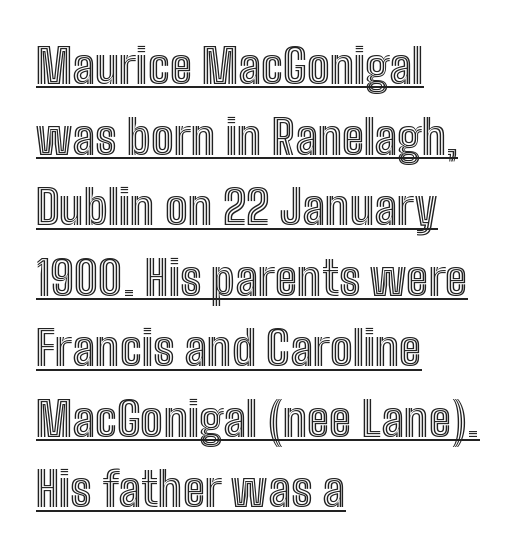
The image shows 48 px condensed type, upright; set left-aligned, normal line spacing (1.47x), normal letter spacing, underlined; a medium x-height.
